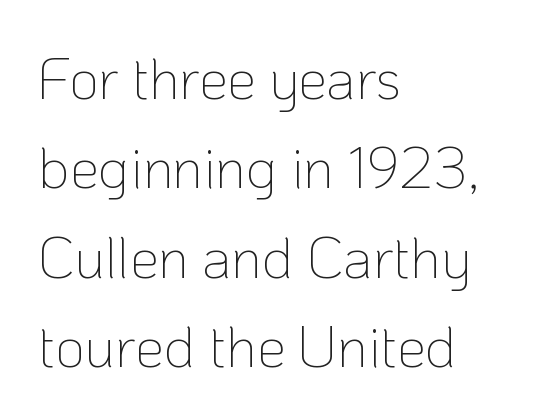
The image shows 58 px thin sans-serif type, upright; set left-aligned, normal line spacing (1.54x), normal letter spacing, not underlined; low stroke contrast and a medium x-height.
